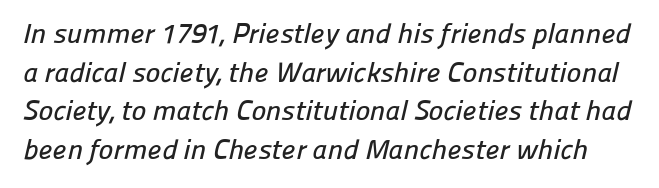
The letters advance in unequal steps, a hallmark of proportional type. This rendering employs a face without finishing strokes, i.e., a sans-serif. Is there much room between lines? A standard amount, neither cramped nor airy. The passage shown has conventional tracking throughout. Rule under the text: the space is simply empty.
